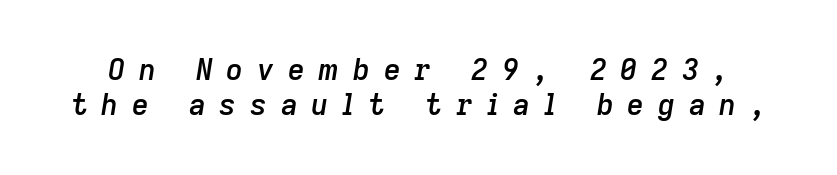
Q: Is the text bold? A: Semi-bold.
Q: Is the text italic (slanted)? A: Yes, it leans right by about 9 degrees.
Q: Is the text underlined? A: No.
Q: Is the spacing between letters normal or unusually wide? A: Unusually wide.
Q: Width (condensed, normal, or wide)? A: Normal.
Q: Stroke contrast? A: Low.
Q: x-height? A: Medium.
Q: Monospaced? A: No.
